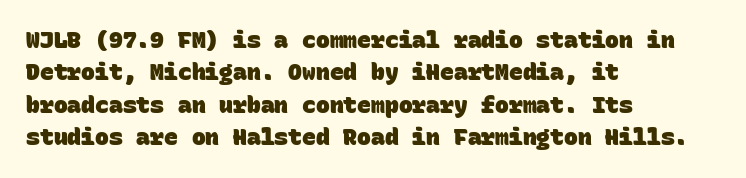
{"bold": "yes", "underline": "no", "align": "left", "line_spacing": "normal", "line_spacing_ratio": 1.41, "letter_spacing": "normal", "letter_spacing_em": 0.0, "glyph_px": 23}
